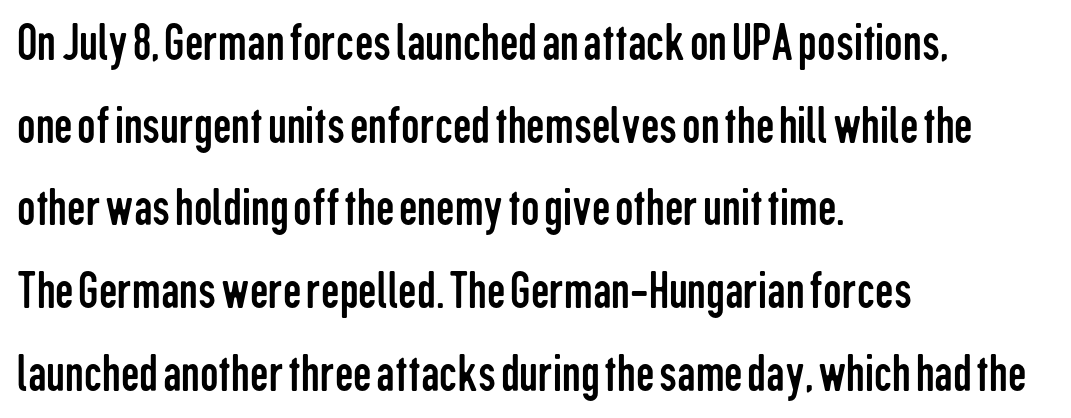
{"serif": "no", "italic": "no", "bold": "no", "weight": "regular", "width": "condensed", "stroke_contrast": "low", "x_height": "medium", "monospaced": "no", "underline": "no", "align": "left", "line_spacing": "normal", "line_spacing_ratio": 1.59, "letter_spacing": "normal", "letter_spacing_em": 0.0, "glyph_px": 52}
